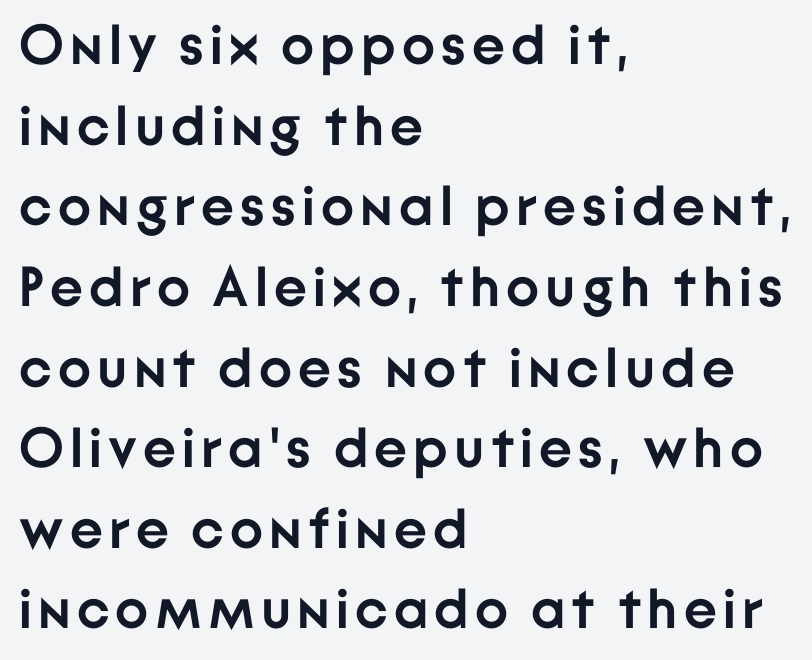
{"serif": "no", "italic": "no", "bold": "yes", "weight": "semibold", "width": "normal", "stroke_contrast": "low", "x_height": "medium", "monospaced": "no", "underline": "no", "align": "left", "line_spacing": "normal", "line_spacing_ratio": 1.44, "glyph_px": 56}
